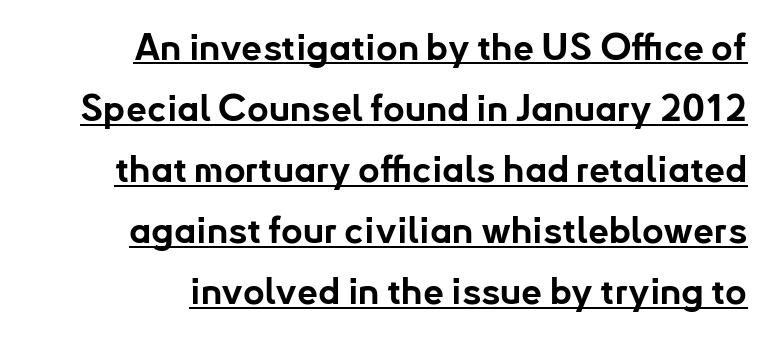
{"serif": "no", "italic": "no", "bold": "yes", "weight": "bold", "width": "normal", "stroke_contrast": "low", "x_height": "small", "monospaced": "no", "underline": "yes", "line_spacing": "normal", "line_spacing_ratio": 1.65, "letter_spacing": "normal", "letter_spacing_em": 0.0, "glyph_px": 37}
